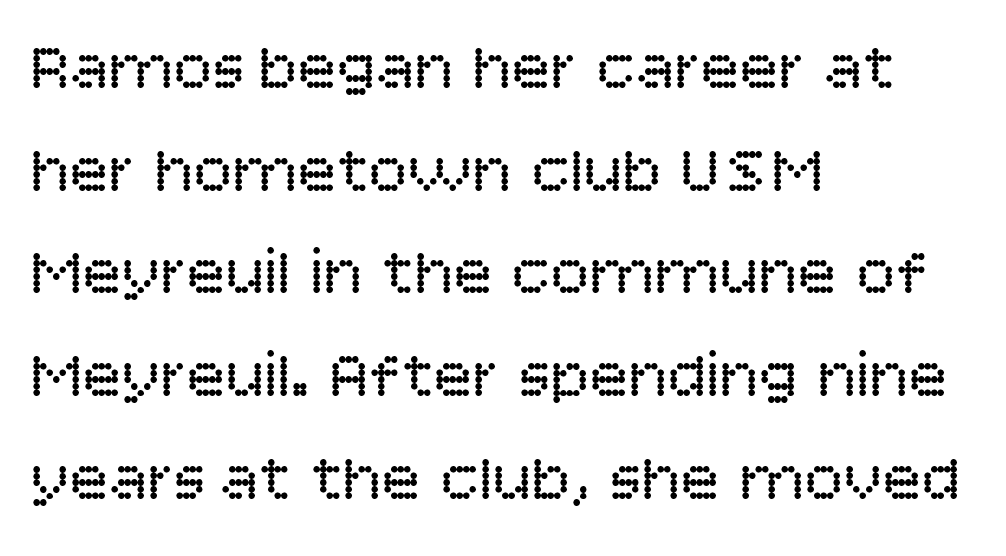
Q: Is the text bold? A: No.
Q: Is the text italic (slanted)? A: No, it is upright.
Q: Is the typeface a serif or a sans-serif typeface? A: Sans-serif.
Q: Is the text underlined? A: No.
Q: How is the paragraph aligned? A: Left-aligned.
Q: Is the spacing between letters normal or unusually wide? A: Normal.
Q: Is the spacing between lines tight, normal or loose? A: Normal.
Q: Width (condensed, normal, or wide)? A: Normal.
Q: Stroke contrast? A: Low.
Q: x-height? A: Large.
Q: Monospaced? A: No.
